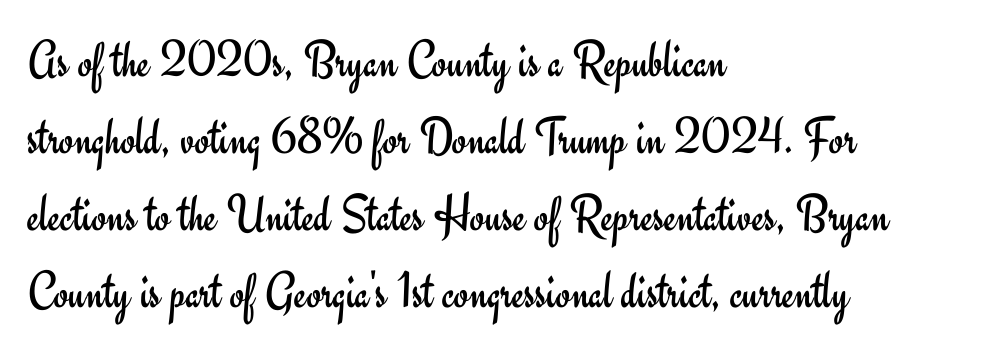
{"serif": "no", "bold": "no", "weight": "regular", "width": "normal", "stroke_contrast": "low", "x_height": "small", "monospaced": "no", "underline": "no", "align": "left", "line_spacing": "normal", "line_spacing_ratio": 1.45, "letter_spacing": "normal", "letter_spacing_em": 0.0, "glyph_px": 53}
